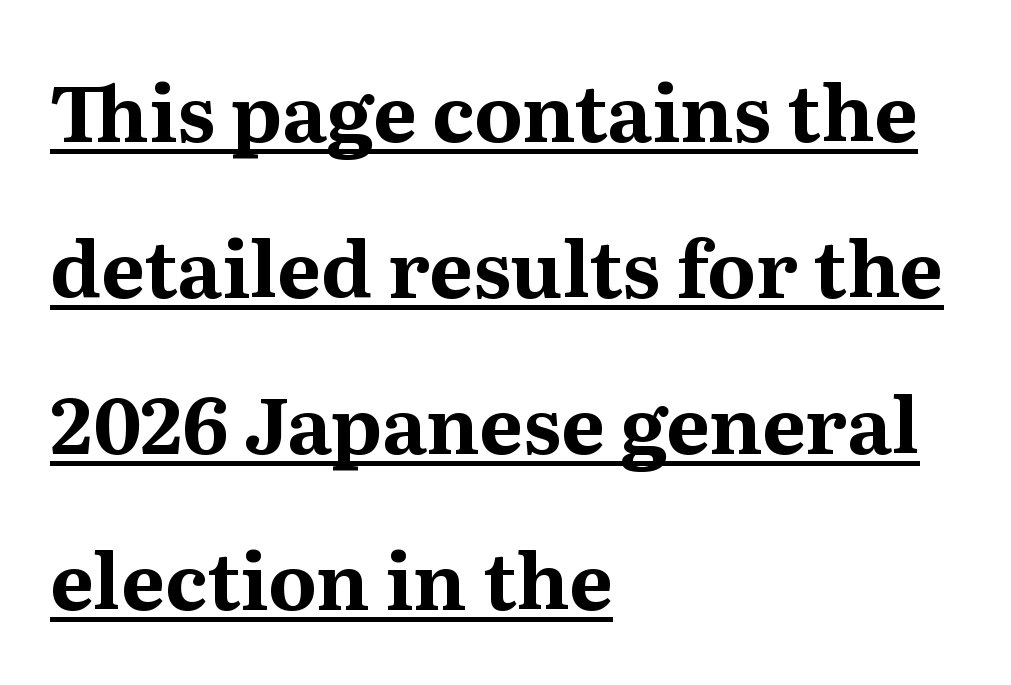
Q: Is the text bold? A: Yes.
Q: Is the text italic (slanted)? A: No, it is upright.
Q: Is the typeface a serif or a sans-serif typeface? A: Serif.
Q: Is the text underlined? A: Yes.
Q: How is the paragraph aligned? A: Left-aligned.
Q: Is the spacing between letters normal or unusually wide? A: Normal.
Q: Is the spacing between lines tight, normal or loose? A: Loose.
Q: Width (condensed, normal, or wide)? A: Normal.
Q: Stroke contrast? A: Medium.
Q: x-height? A: Medium.
Q: Monospaced? A: No.
